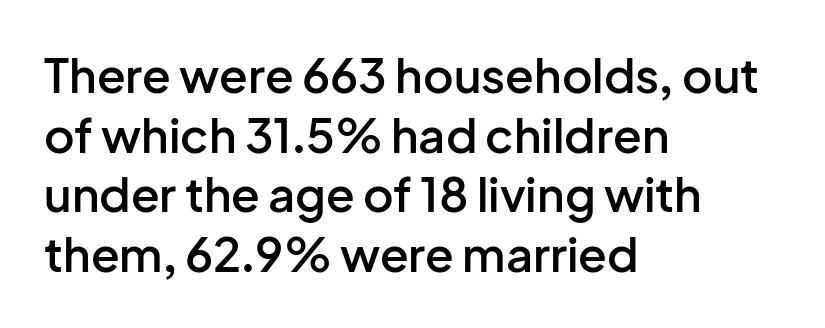
Q: Is the text bold? A: Semi-bold.
Q: Is the text italic (slanted)? A: No, it is upright.
Q: Is the typeface a serif or a sans-serif typeface? A: Sans-serif.
Q: Is the text underlined? A: No.
Q: How is the paragraph aligned? A: Left-aligned.
Q: Is the spacing between letters normal or unusually wide? A: Normal.
Q: Is the spacing between lines tight, normal or loose? A: Normal.
Q: Width (condensed, normal, or wide)? A: Normal.
Q: Stroke contrast? A: Low.
Q: x-height? A: Medium.
Q: Monospaced? A: No.
